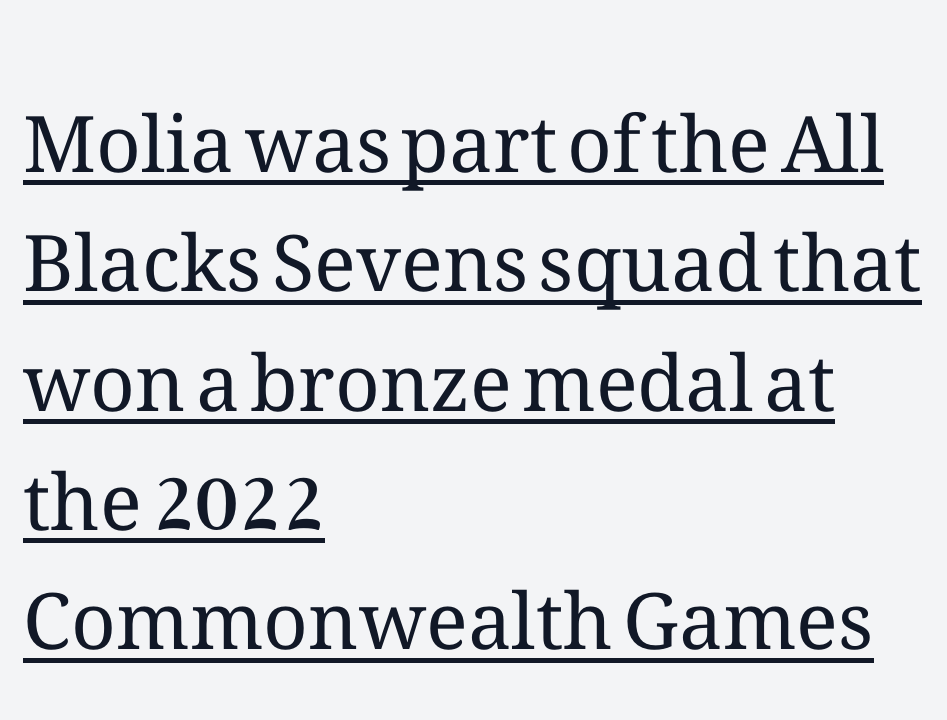
These glyphs show unthickened strokes, regular width or finer. Has an underline been added? It has. A typesetter would call this leading conventional body-copy spacing. Spacing verdict: proportional, widths tailored to each character. Reading down the block, your eye returns to a fixed left position each line.
